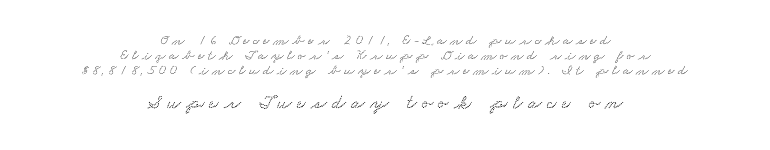
The image shows 20 px text type; set centered, tight line spacing (1.08x), unusually wide letter spacing (+0.26 em), not underlined; the second (bottom) block is 1.43x larger.
